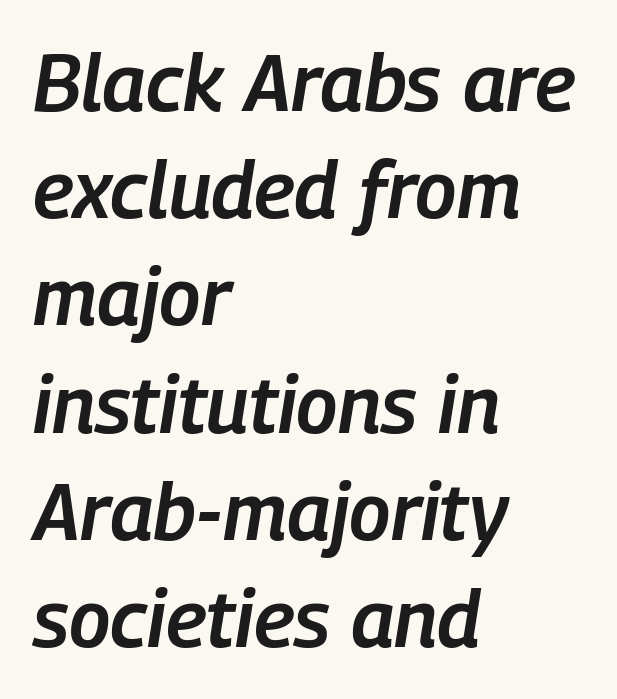
The image shows 80 px semibold, condensed type, italic (leaning right); set left-aligned, normal line spacing (1.34x), normal letter spacing, not underlined; low stroke contrast and a medium x-height.
